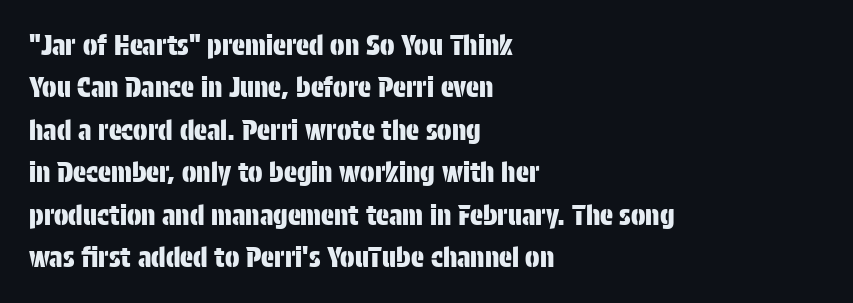
{"italic": "no", "underline": "no", "align": "left", "line_spacing": "normal", "line_spacing_ratio": 1.57, "letter_spacing": "normal", "letter_spacing_em": 0.0, "glyph_px": 27}
